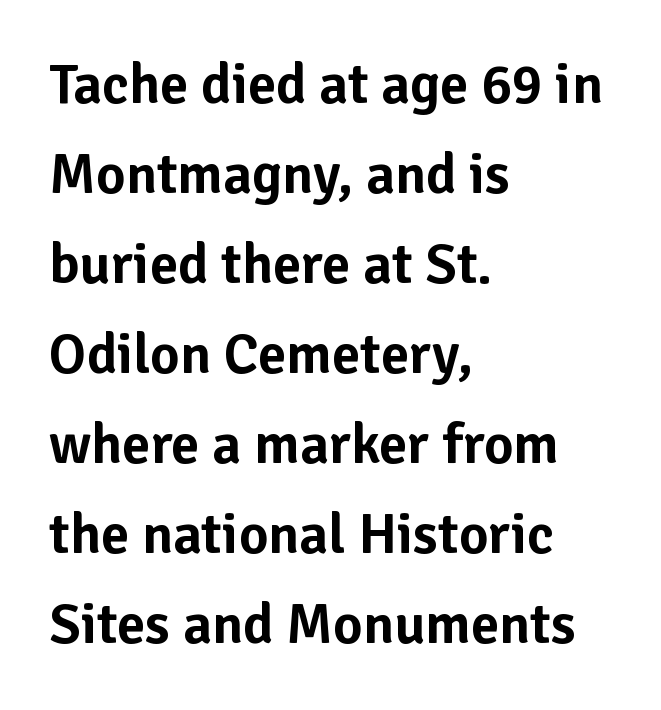
{"serif": "no", "italic": "no", "width": "normal", "stroke_contrast": "low", "x_height": "medium", "monospaced": "no", "underline": "no", "align": "left", "line_spacing": "normal", "line_spacing_ratio": 1.58, "letter_spacing": "normal", "letter_spacing_em": 0.0, "glyph_px": 57}
